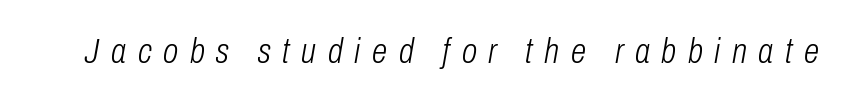
Q: Is the text bold? A: No.
Q: Is the text italic (slanted)? A: Yes, it leans right by about 10 degrees.
Q: Is the text underlined? A: No.
Q: Is the spacing between letters normal or unusually wide? A: Unusually wide.
Q: Width (condensed, normal, or wide)? A: Condensed.
Q: Stroke contrast? A: Low.
Q: x-height? A: Medium.
Q: Monospaced? A: No.
